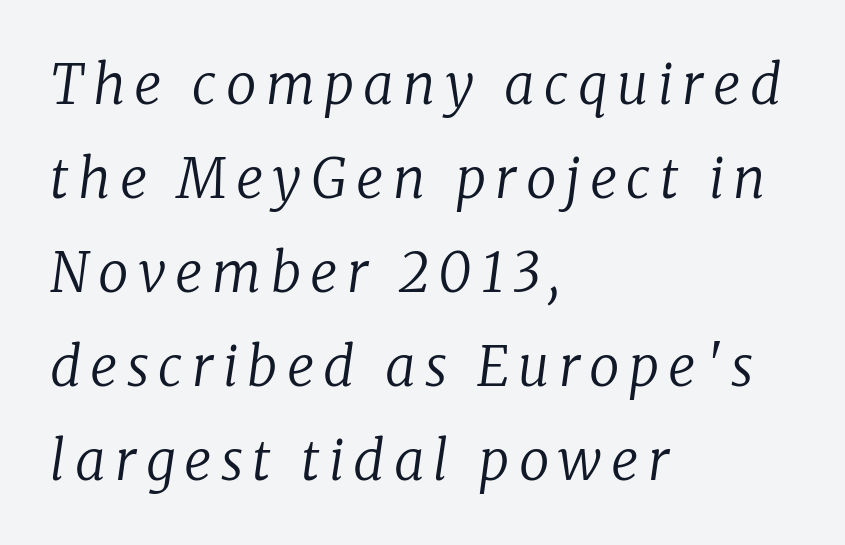
{"serif": "yes", "italic": "yes", "lean": "right", "slant_degrees": 8, "bold": "no", "weight": "regular", "width": "normal", "stroke_contrast": "low", "x_height": "medium", "monospaced": "no", "underline": "no", "align": "left", "line_spacing_ratio": 1.74, "glyph_px": 54}
